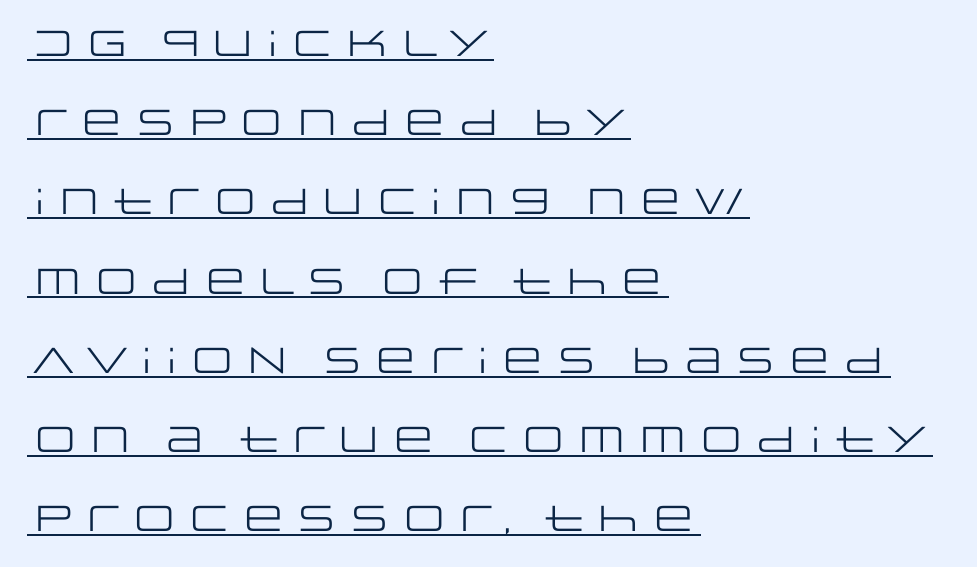
Q: Is the text bold? A: No.
Q: Is the text italic (slanted)? A: No, it is upright.
Q: Is the typeface a serif or a sans-serif typeface? A: Sans-serif.
Q: Is the text underlined? A: Yes.
Q: How is the paragraph aligned? A: Left-aligned.
Q: Is the spacing between letters normal or unusually wide? A: Normal.
Q: Is the spacing between lines tight, normal or loose? A: Loose.
Q: Width (condensed, normal, or wide)? A: Wide.
Q: Stroke contrast? A: Low.
Q: x-height? A: Large.
Q: Monospaced? A: No.
